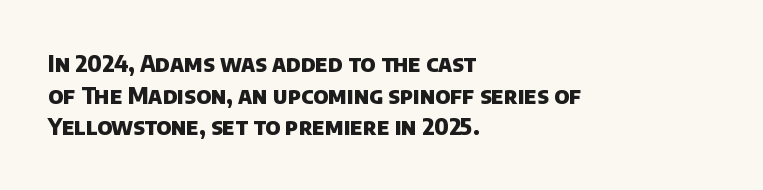
How are the letters spaced? Ordinarily, with no added tracking. Lines of text with bare space underneath. Casual observation: everything's shoved over to the left. Notice how thick the strokes are: this is what a full bold looks like.
